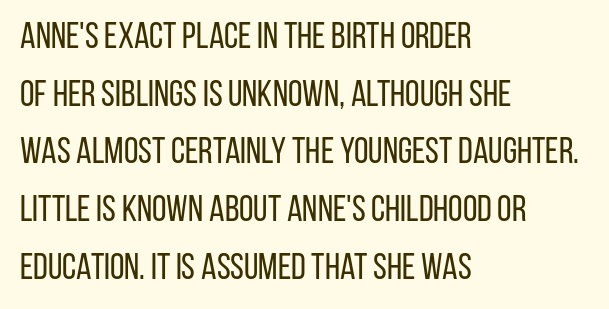
Is this a heavy cut? Hardly; it is regular or lighter. Letter spacing: default. Quick note: interline space is typical. Italic? Not at all — the glyphs are vertical. In terms of letterform style, serifs are entirely absent. Each row of text sits above clean, open space.
